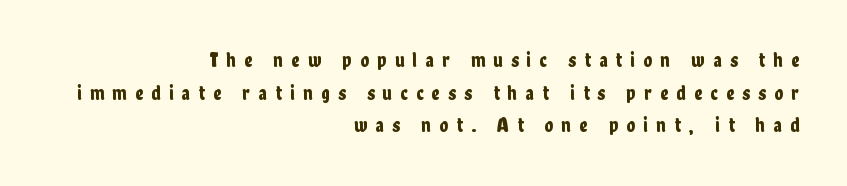
The image shows 20 px text type, upright; set right-aligned, normal line spacing (1.63x), unusually wide letter spacing (+0.42 em), not underlined.
